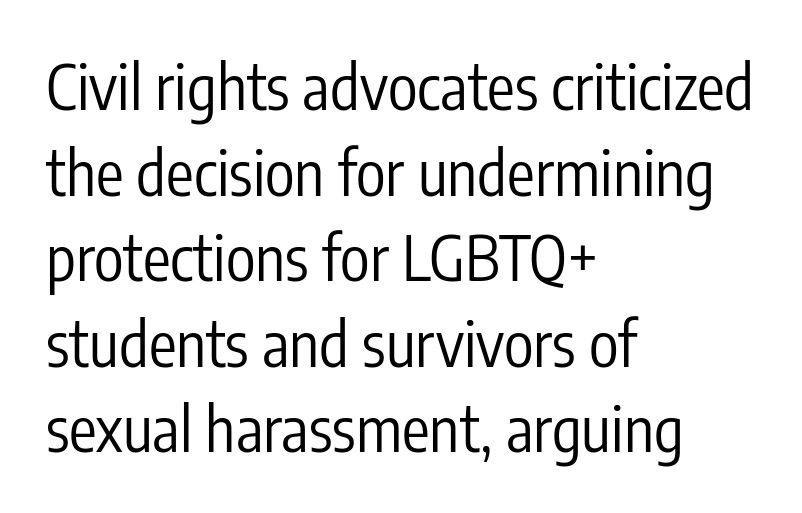
Q: Is the text bold? A: No.
Q: Is the text italic (slanted)? A: No, it is upright.
Q: Is the typeface a serif or a sans-serif typeface? A: Sans-serif.
Q: Is the text underlined? A: No.
Q: How is the paragraph aligned? A: Left-aligned.
Q: Is the spacing between letters normal or unusually wide? A: Normal.
Q: Is the spacing between lines tight, normal or loose? A: Normal.
Q: Width (condensed, normal, or wide)? A: Condensed.
Q: Stroke contrast? A: Low.
Q: x-height? A: Medium.
Q: Monospaced? A: No.
